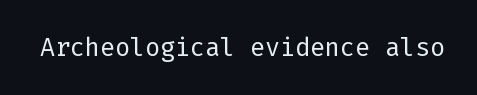
The rendering keeps characters at their native spacing. The font sits on the lighter half of the weight spectrum, regular included. Quick note: underline off. Is there any slant? The stems are plumb.
